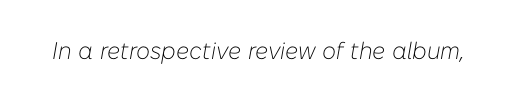
{"italic": "yes", "lean": "right", "slant_degrees": 10, "bold": "no", "underline": "no", "letter_spacing": "normal", "letter_spacing_em": 0.0, "glyph_px": 24}
